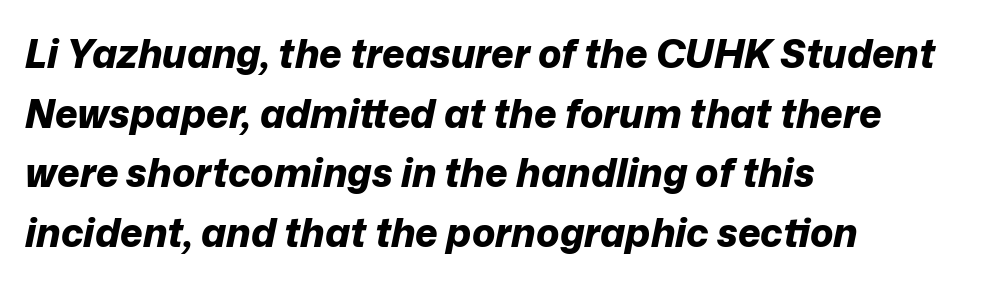
{"italic": "yes", "lean": "right", "slant_degrees": 12, "bold": "yes", "weight": "bold", "width": "normal", "stroke_contrast": "low", "x_height": "medium", "monospaced": "no", "underline": "no", "align": "left", "line_spacing": "normal", "line_spacing_ratio": 1.53, "letter_spacing": "normal", "letter_spacing_em": 0.0, "glyph_px": 39}
